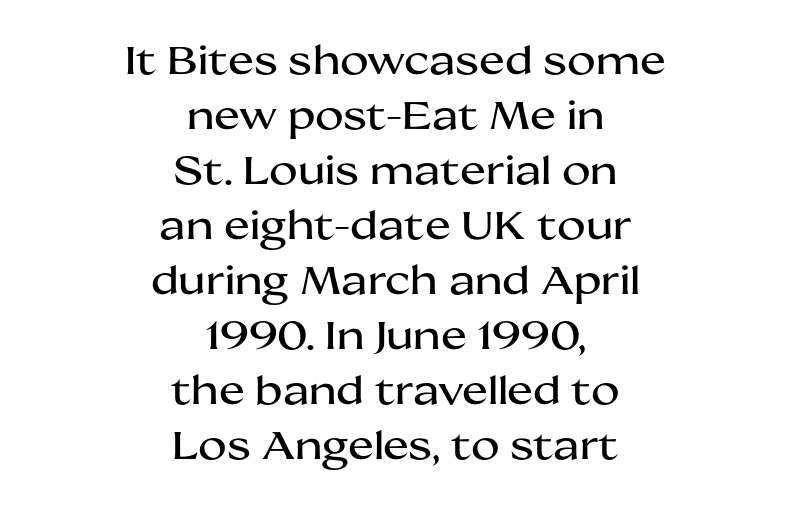
{"italic": "no", "width": "wide", "stroke_contrast": "medium", "x_height": "medium", "monospaced": "no", "underline": "no", "align": "center", "line_spacing": "normal", "line_spacing_ratio": 1.41, "letter_spacing": "normal", "letter_spacing_em": 0.0, "glyph_px": 39}
